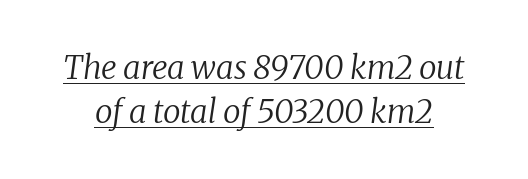
Every character sits at an angle, as italics do. Bold? No — there's no thickening of the strokes. These lines are composed in type with serifs. This sample has the flowing, uneven cadence of proportional lettering. The typesetter has applied underlining to the passage shown.
